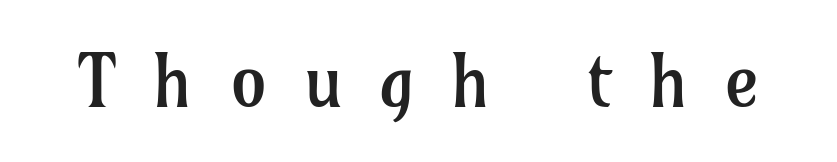
Q: Is the text bold? A: No.
Q: Is the text italic (slanted)? A: No, it is upright.
Q: Is the typeface a serif or a sans-serif typeface? A: Serif.
Q: Is the text underlined? A: No.
Q: Is the spacing between letters normal or unusually wide? A: Unusually wide.
Q: Width (condensed, normal, or wide)? A: Normal.
Q: Stroke contrast? A: Low.
Q: x-height? A: Medium.
Q: Monospaced? A: No.
